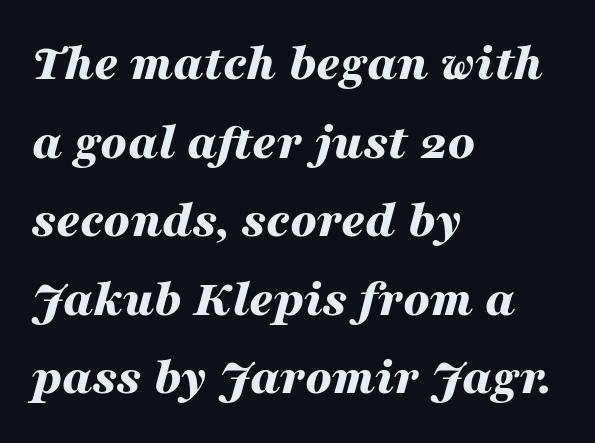
The image shows 52 px bold, wide type, italic (leaning right); set left-aligned, normal line spacing (1.51x), normal letter spacing, not underlined; medium stroke contrast and a medium x-height.
